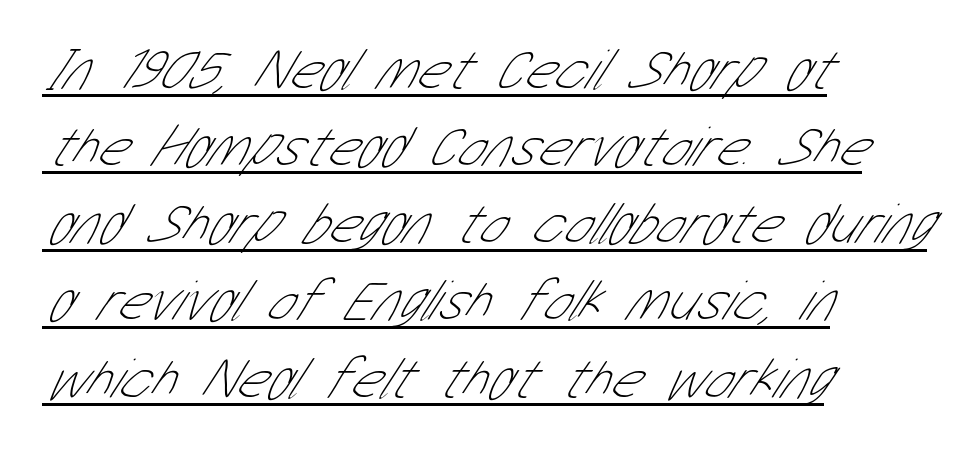
The image shows 58 px thin, condensed sans-serif type; set left-aligned, normal line spacing (1.33x), normal letter spacing, underlined; low stroke contrast and a medium x-height.
